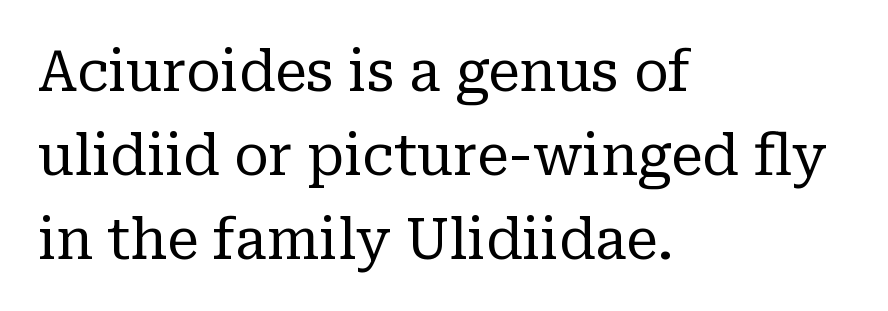
{"serif": "yes", "italic": "no", "bold": "no", "weight": "regular", "width": "normal", "stroke_contrast": "low", "x_height": "medium", "monospaced": "no", "underline": "no", "align": "left", "line_spacing": "normal", "line_spacing_ratio": 1.47, "letter_spacing": "normal", "letter_spacing_em": 0.0, "glyph_px": 57}
